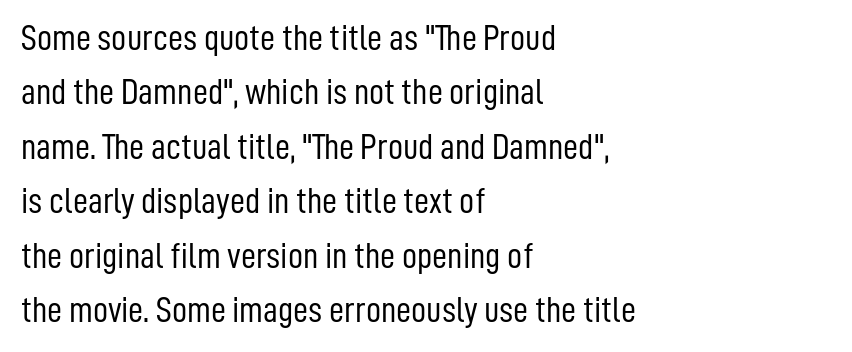
Q: Is the text bold? A: No.
Q: Is the text italic (slanted)? A: No, it is upright.
Q: Is the typeface a serif or a sans-serif typeface? A: Sans-serif.
Q: Is the text underlined? A: No.
Q: How is the paragraph aligned? A: Left-aligned.
Q: Is the spacing between letters normal or unusually wide? A: Normal.
Q: Is the spacing between lines tight, normal or loose? A: Normal.
Q: Width (condensed, normal, or wide)? A: Condensed.
Q: Stroke contrast? A: Low.
Q: x-height? A: Medium.
Q: Monospaced? A: No.
